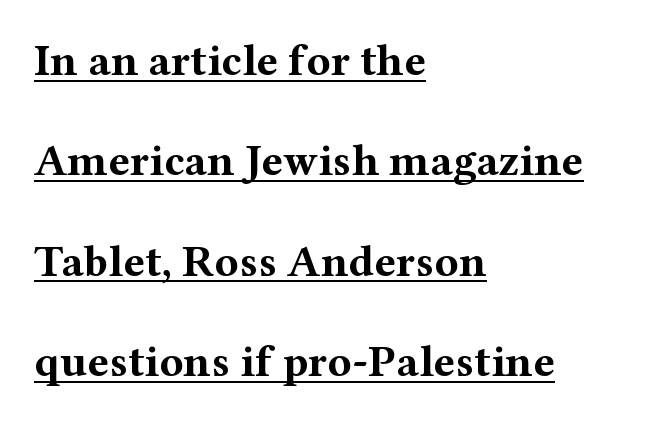
Q: Is the text bold? A: Yes.
Q: Is the text italic (slanted)? A: No, it is upright.
Q: Is the typeface a serif or a sans-serif typeface? A: Serif.
Q: Is the text underlined? A: Yes.
Q: How is the paragraph aligned? A: Left-aligned.
Q: Is the spacing between letters normal or unusually wide? A: Normal.
Q: Is the spacing between lines tight, normal or loose? A: Loose.
Q: Width (condensed, normal, or wide)? A: Wide.
Q: Stroke contrast? A: Medium.
Q: x-height? A: Medium.
Q: Monospaced? A: No.
